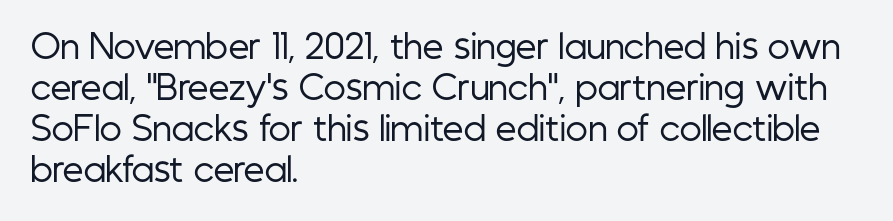
{"serif": "no", "italic": "no", "bold": "no", "weight": "regular", "width": "condensed", "stroke_contrast": "low", "x_height": "medium", "monospaced": "no", "underline": "no", "align": "left", "line_spacing_ratio": 1.24, "letter_spacing": "normal", "letter_spacing_em": 0.0, "glyph_px": 33}
